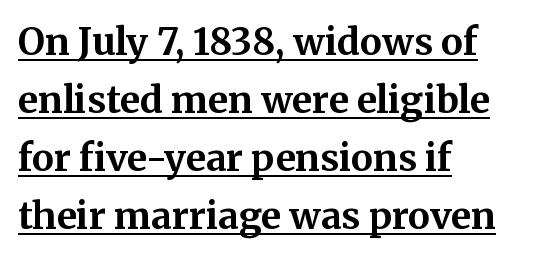
The image shows 37 px bold serif type, upright; set left-aligned, normal line spacing (1.57x), normal letter spacing, underlined; medium stroke contrast and a medium x-height.
